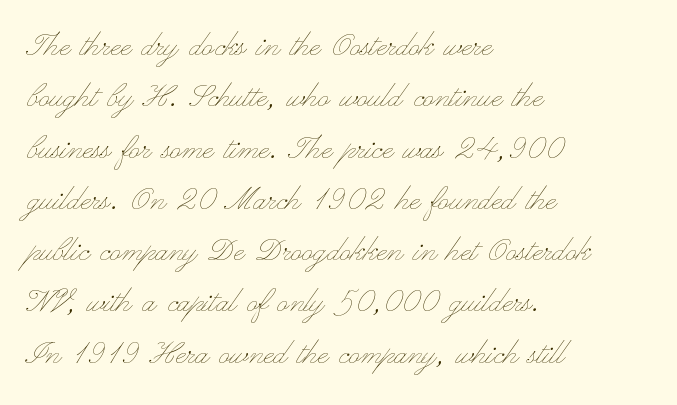
Is the letter spacing exaggerated? No — it looks like the ordinary default. Compared with a typical body face, this is equally light or lighter still. Underline: absent. What's the leading like? Ordinary, nothing unusual.
